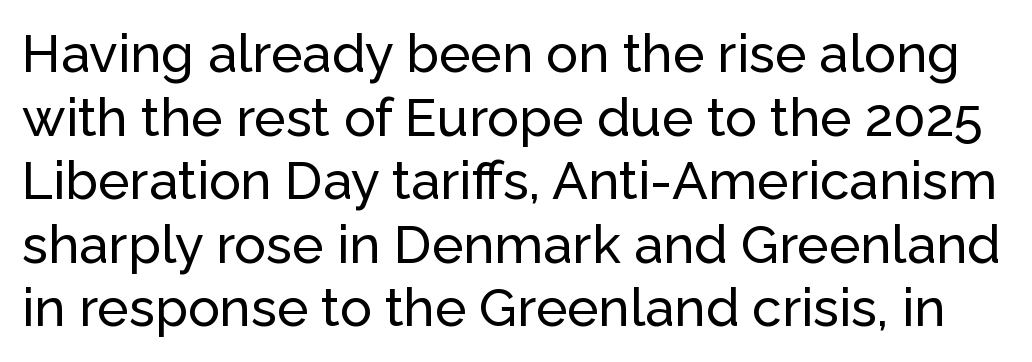
Q: Is the text italic (slanted)? A: No, it is upright.
Q: Is the typeface a serif or a sans-serif typeface? A: Sans-serif.
Q: Is the text underlined? A: No.
Q: Is the spacing between letters normal or unusually wide? A: Normal.
Q: Width (condensed, normal, or wide)? A: Normal.
Q: Stroke contrast? A: Low.
Q: x-height? A: Medium.
Q: Monospaced? A: No.
